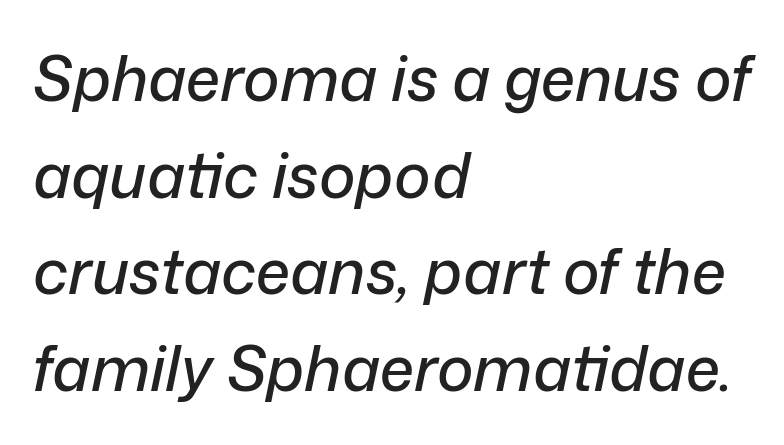
Q: Is the text italic (slanted)? A: Yes, it leans right by about 12 degrees.
Q: Is the text underlined? A: No.
Q: How is the paragraph aligned? A: Left-aligned.
Q: Is the spacing between letters normal or unusually wide? A: Normal.
Q: Is the spacing between lines tight, normal or loose? A: Normal.
Q: Width (condensed, normal, or wide)? A: Normal.
Q: Stroke contrast? A: Low.
Q: x-height? A: Medium.
Q: Monospaced? A: No.
